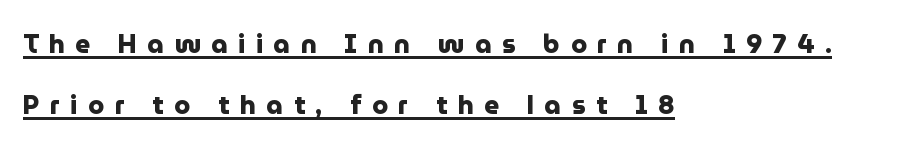
Q: Is the text bold? A: Yes.
Q: Is the text italic (slanted)? A: No, it is upright.
Q: Is the text underlined? A: Yes.
Q: How is the paragraph aligned? A: Left-aligned.
Q: Is the spacing between letters normal or unusually wide? A: Unusually wide.
Q: Is the spacing between lines tight, normal or loose? A: Loose.
